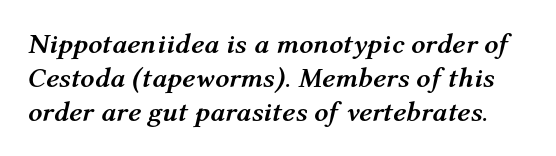
The image shows 28 px semibold type, italic (leaning right); set line spacing 1.22x, normal letter spacing, not underlined; medium stroke contrast and a medium x-height.
